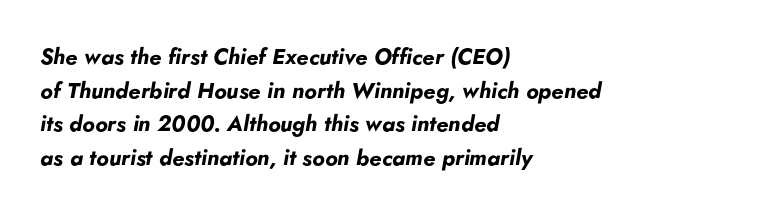
Q: Is the text bold? A: Yes.
Q: Is the text italic (slanted)? A: Yes, it leans right by about 5 degrees.
Q: Is the text underlined? A: No.
Q: How is the paragraph aligned? A: Left-aligned.
Q: Is the spacing between letters normal or unusually wide? A: Normal.
Q: Is the spacing between lines tight, normal or loose? A: Normal.
